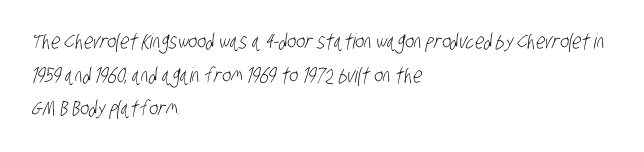
This block has exactly the height ordinary leading produces. Horizontally, the lines are justified to the leading edge only. Any mark beneath the type? The region is blank. This rendering leaves character spacing at its baseline value.
